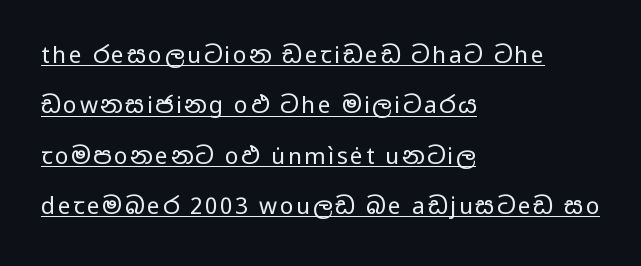
Q: Is the text bold? A: No.
Q: Is the text italic (slanted)? A: No, it is upright.
Q: Is the text underlined? A: Yes.
Q: How is the paragraph aligned? A: Left-aligned.
Q: Is the spacing between lines tight, normal or loose? A: Loose.
